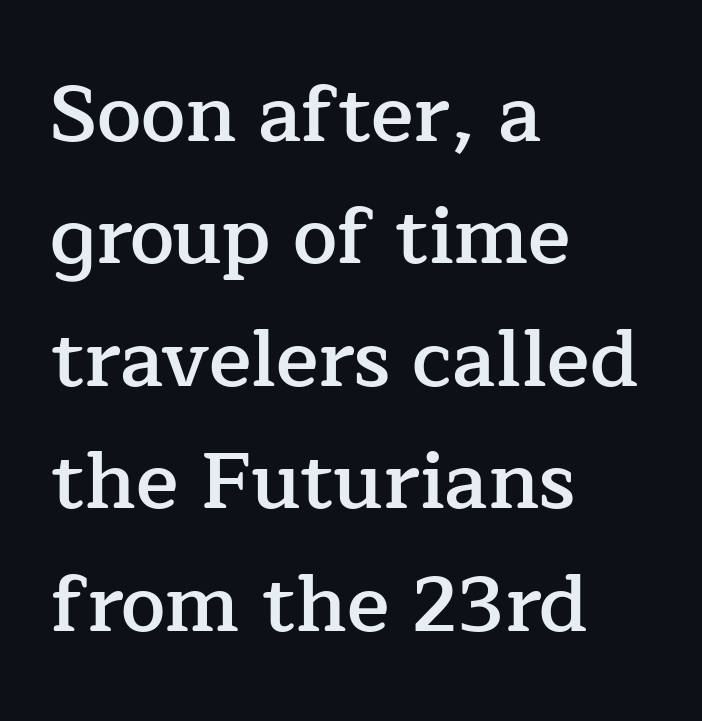
{"serif": "yes", "italic": "no", "bold": "semi", "weight": "semibold", "width": "normal", "stroke_contrast": "low", "x_height": "medium", "monospaced": "no", "underline": "no", "align": "left", "line_spacing": "normal", "line_spacing_ratio": 1.55, "letter_spacing": "normal", "letter_spacing_em": 0.0, "glyph_px": 79}
